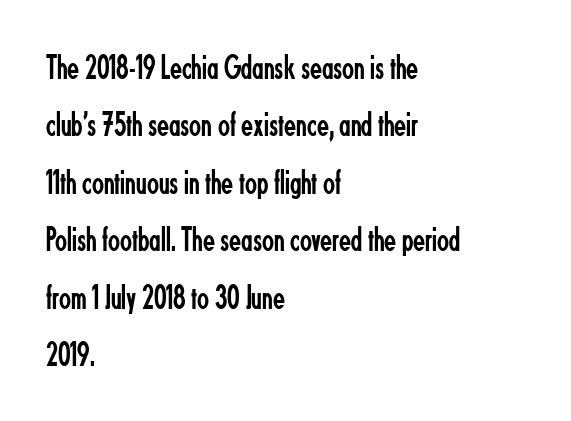
Look at the bottom of the vertical strokes: they stop flat, with no serifs. This rendering uses left alignment, leaving the right contour irregular. The letters advance in unequal steps, a hallmark of proportional type. A roman cut, with each character standing at attention. Is this a heavy cut? Hardly; it is regular or lighter.
